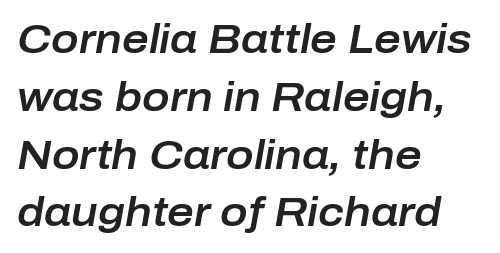
Q: Is the text italic (slanted)? A: Yes, it leans right by about 10 degrees.
Q: Is the text underlined? A: No.
Q: How is the paragraph aligned? A: Left-aligned.
Q: Is the spacing between letters normal or unusually wide? A: Normal.
Q: Is the spacing between lines tight, normal or loose? A: Normal.
Q: Width (condensed, normal, or wide)? A: Normal.
Q: Stroke contrast? A: Low.
Q: x-height? A: Medium.
Q: Monospaced? A: No.
